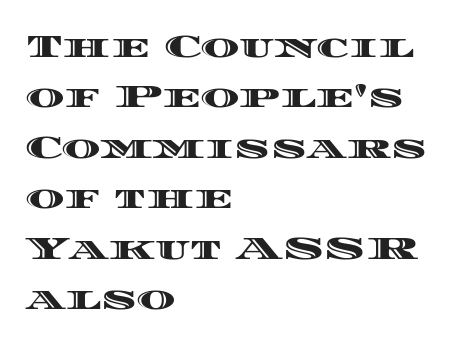
Q: Is the text italic (slanted)? A: No, it is upright.
Q: Is the text underlined? A: No.
Q: How is the paragraph aligned? A: Left-aligned.
Q: Is the spacing between letters normal or unusually wide? A: Normal.
Q: Is the spacing between lines tight, normal or loose? A: Normal.
Q: Width (condensed, normal, or wide)? A: Wide.
Q: x-height? A: Large.
Q: Monospaced? A: No.
